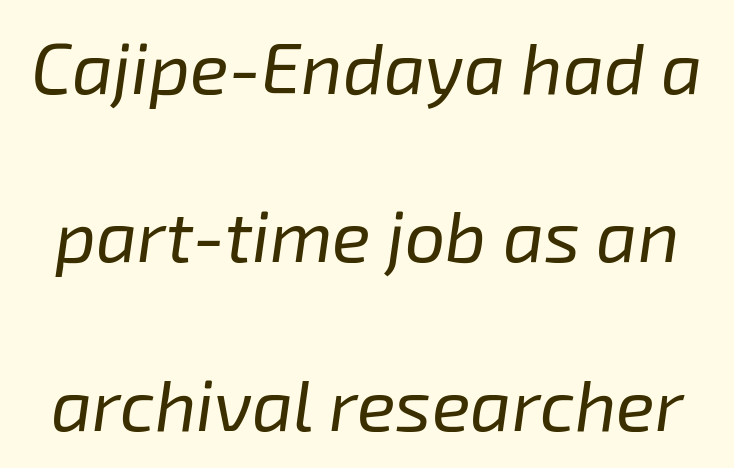
Rendered with sloped, italic letterforms. No letter is thick-stroked: the sample isn't bold. Summary of vertical rhythm: relaxed, with wide interline spacing. Letter spacing: default.
